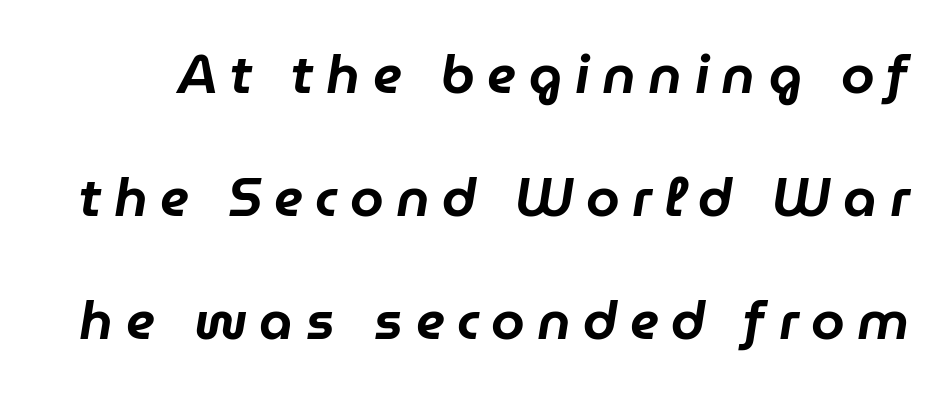
Q: Is the text italic (slanted)? A: Yes, it leans right by about 9 degrees.
Q: Is the text underlined? A: No.
Q: Is the spacing between letters normal or unusually wide? A: Unusually wide.
Q: Is the spacing between lines tight, normal or loose? A: Loose.
Q: Width (condensed, normal, or wide)? A: Normal.
Q: Stroke contrast? A: Low.
Q: x-height? A: Medium.
Q: Monospaced? A: No.
